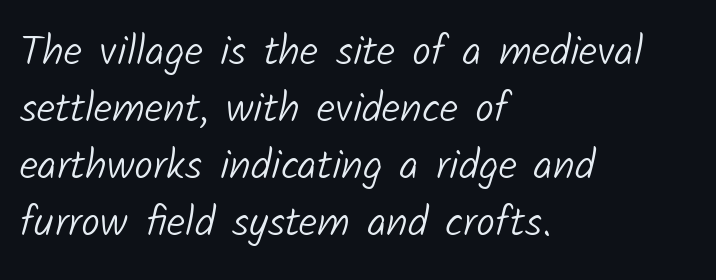
The passage is arranged the way most books set body copy — flush left. Unlike a traditional serif, this face leaves its strokes unadorned. The string is rendered with underlining switched off. Weight class: somewhere from thin through regular. Each letter keeps its own natural width here, so spacing adapts to shape. The line-height multiplier appears to be the usual default.
